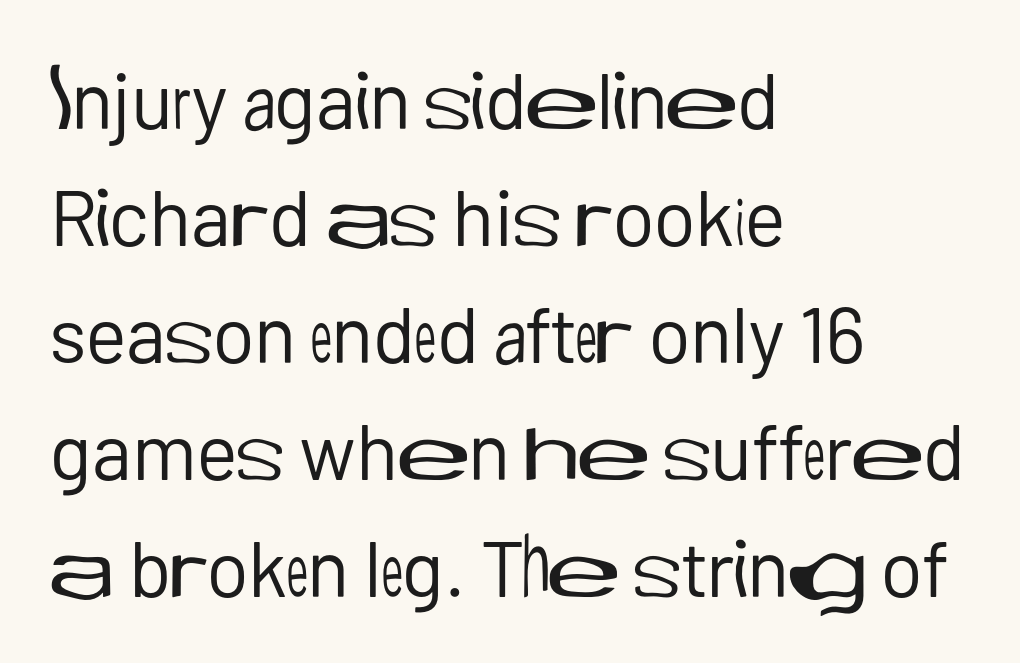
Q: Is the text bold? A: No.
Q: Is the text italic (slanted)? A: No, it is upright.
Q: Is the typeface a serif or a sans-serif typeface? A: Sans-serif.
Q: Is the text underlined? A: No.
Q: How is the paragraph aligned? A: Left-aligned.
Q: Is the spacing between letters normal or unusually wide? A: Normal.
Q: Is the spacing between lines tight, normal or loose? A: Normal.
Q: Width (condensed, normal, or wide)? A: Normal.
Q: Stroke contrast? A: Low.
Q: x-height? A: Medium.
Q: Monospaced? A: No.
